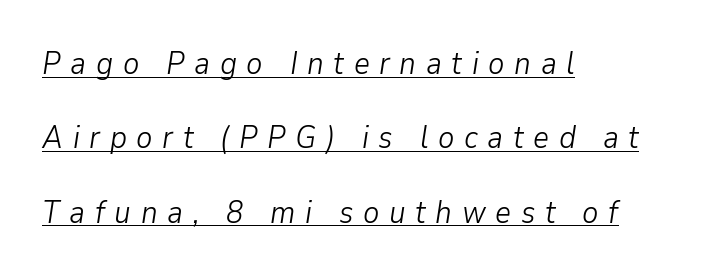
Q: Is the text bold? A: No.
Q: Is the text italic (slanted)? A: Yes, it leans right by about 9 degrees.
Q: Is the text underlined? A: Yes.
Q: How is the paragraph aligned? A: Left-aligned.
Q: Is the spacing between letters normal or unusually wide? A: Unusually wide.
Q: Is the spacing between lines tight, normal or loose? A: Loose.
Q: Width (condensed, normal, or wide)? A: Normal.
Q: Stroke contrast? A: Low.
Q: x-height? A: Medium.
Q: Monospaced? A: No.
